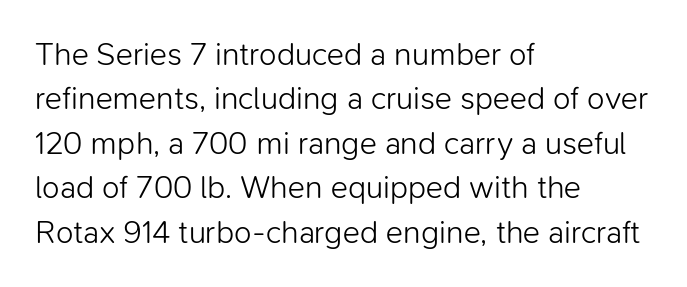
{"serif": "no", "italic": "no", "bold": "no", "weight": "light", "width": "normal", "stroke_contrast": "low", "x_height": "medium", "monospaced": "no", "underline": "no", "align": "left", "line_spacing": "normal", "line_spacing_ratio": 1.39, "letter_spacing": "normal", "letter_spacing_em": 0.0, "glyph_px": 32}
